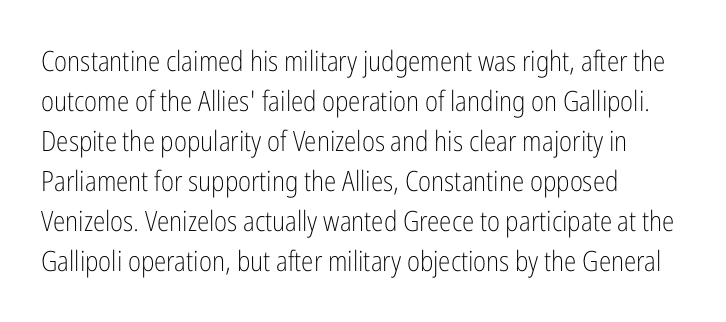
The image shows 28 px light, condensed sans-serif type, upright; set left-aligned, normal line spacing (1.43x), normal letter spacing, not underlined; low stroke contrast and a medium x-height.
